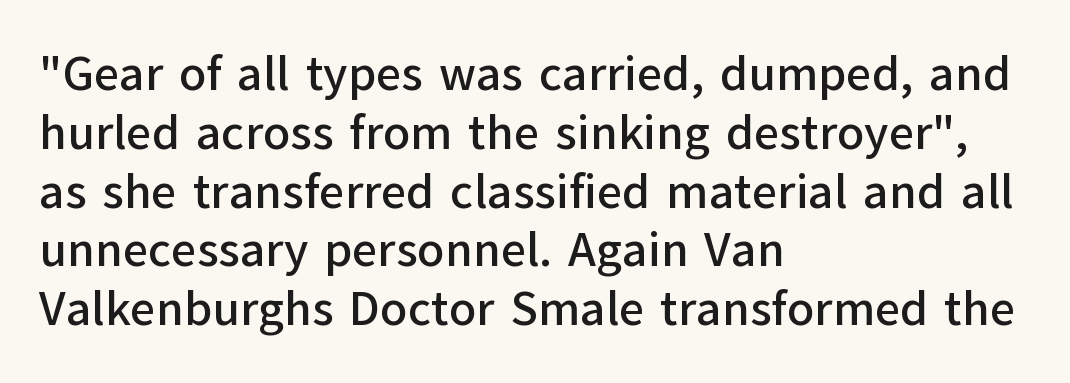
Q: Is the text italic (slanted)? A: No, it is upright.
Q: Is the typeface a serif or a sans-serif typeface? A: Sans-serif.
Q: Is the text underlined? A: No.
Q: How is the paragraph aligned? A: Left-aligned.
Q: Is the spacing between letters normal or unusually wide? A: Normal.
Q: Width (condensed, normal, or wide)? A: Normal.
Q: Stroke contrast? A: Low.
Q: x-height? A: Medium.
Q: Monospaced? A: No.
